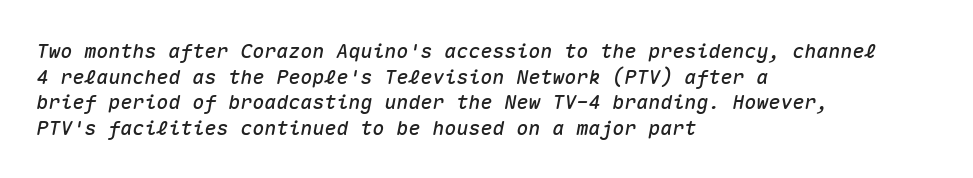
How are the letters spaced? Ordinarily, with no added tracking. Typeset ragged right — the left edge is the straight one. The text carries the slant typical of an italic or oblique font. Is there much room between lines? A standard amount, neither cramped nor airy. Honestly, there is no underline to notice here at all.
